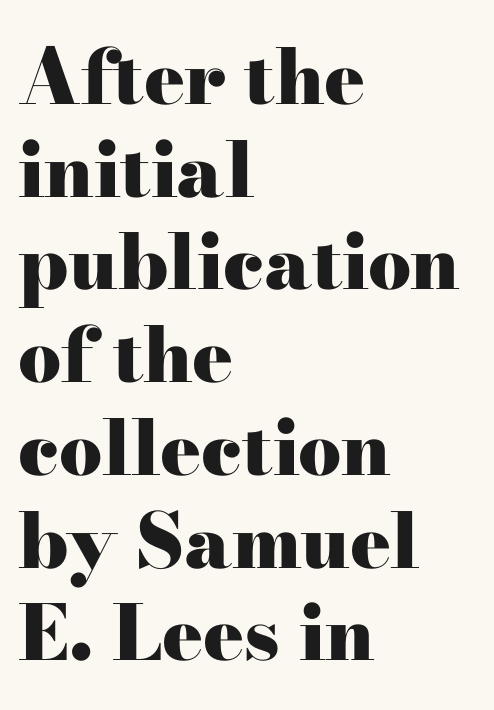
Q: Is the text bold? A: Yes.
Q: Is the text italic (slanted)? A: No, it is upright.
Q: Is the typeface a serif or a sans-serif typeface? A: Serif.
Q: Is the text underlined? A: No.
Q: How is the paragraph aligned? A: Left-aligned.
Q: Is the spacing between letters normal or unusually wide? A: Normal.
Q: Width (condensed, normal, or wide)? A: Wide.
Q: Stroke contrast? A: High.
Q: x-height? A: Small.
Q: Monospaced? A: No.
